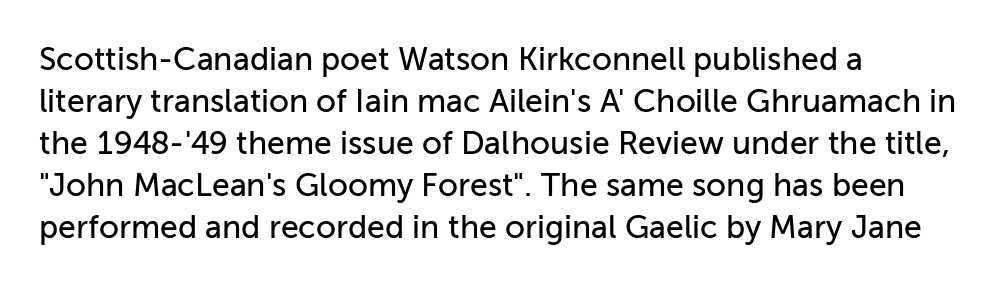
Q: Is the text italic (slanted)? A: No, it is upright.
Q: Is the typeface a serif or a sans-serif typeface? A: Sans-serif.
Q: Is the text underlined? A: No.
Q: How is the paragraph aligned? A: Left-aligned.
Q: Is the spacing between letters normal or unusually wide? A: Normal.
Q: Is the spacing between lines tight, normal or loose? A: Normal.
Q: Width (condensed, normal, or wide)? A: Normal.
Q: Stroke contrast? A: Low.
Q: x-height? A: Medium.
Q: Monospaced? A: No.
